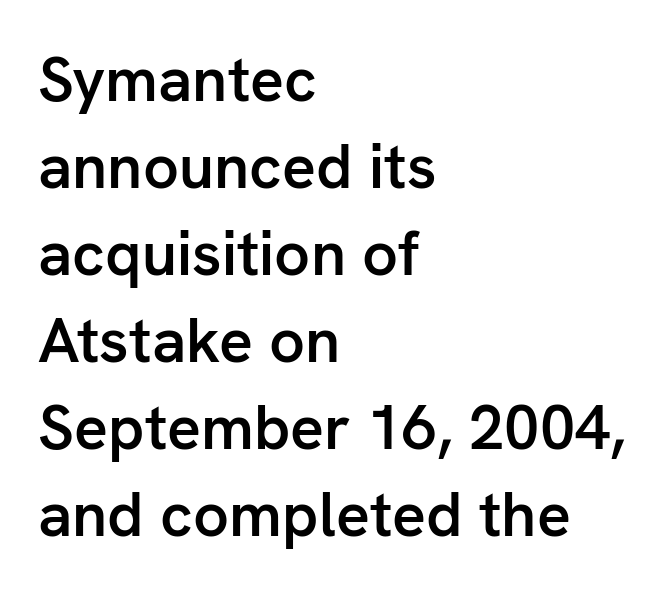
This rendering leaves character spacing at its baseline value. Grotesque or geometric, the face here clearly has no serifs. This sample has the flowing, uneven cadence of proportional lettering. Summary of weight: moderately heavy, a semibold.
